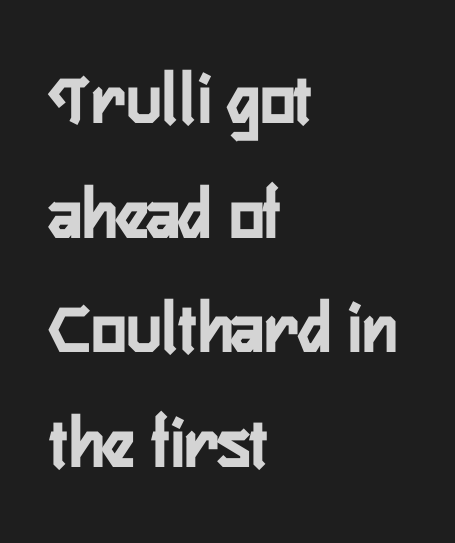
Varying glyph widths throughout — classic text-font behaviour. Horizontal bands of white between lines are of average thickness. Notice how thick the strokes are: this is what a full bold looks like. Anything drawn beneath the words? Only blank space. Characters follow at the spacing the type designer built in.
